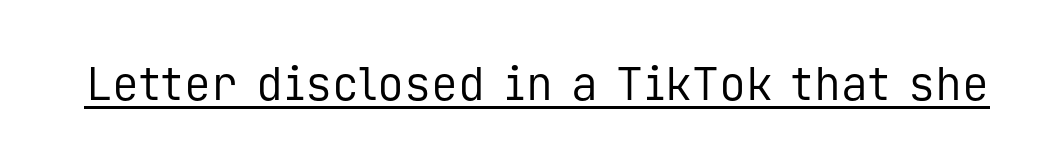
The image shows 45 px regular-weight sans-serif type, upright, monospaced; set normal letter spacing, underlined; low stroke contrast and a medium x-height.
